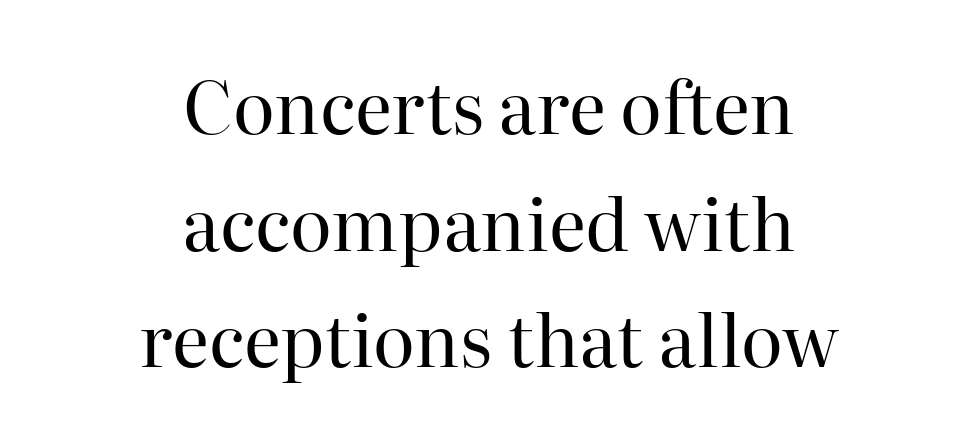
{"serif": "yes", "italic": "no", "bold": "no", "weight": "regular", "width": "normal", "stroke_contrast": "high", "x_height": "medium", "monospaced": "no", "underline": "no", "align": "center", "line_spacing": "normal", "line_spacing_ratio": 1.62, "letter_spacing": "normal", "letter_spacing_em": 0.0, "glyph_px": 72}
